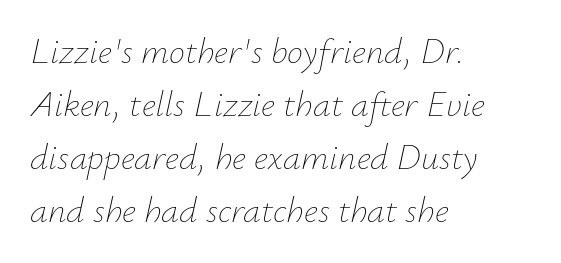
Q: Is the text bold? A: No.
Q: Is the text italic (slanted)? A: Yes, it leans right by about 12 degrees.
Q: Is the text underlined? A: No.
Q: How is the paragraph aligned? A: Left-aligned.
Q: Is the spacing between letters normal or unusually wide? A: Normal.
Q: Is the spacing between lines tight, normal or loose? A: Normal.
Q: Width (condensed, normal, or wide)? A: Normal.
Q: Stroke contrast? A: Low.
Q: x-height? A: Small.
Q: Monospaced? A: No.
